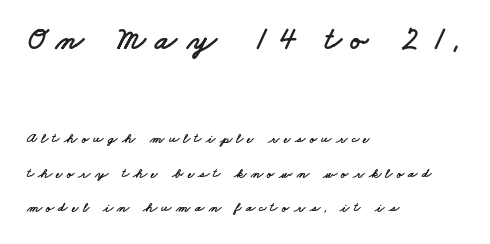
This rendering widens character spacing well past its baseline value. Reading top to bottom, the characters get smaller at the block break. Examine the stroke ends and you'll find no serifs. How would I describe the line gaps? Wide and relaxed. The rendering uses natural spacing where letterforms have individual widths. Decoration check: the copy has no underline.
